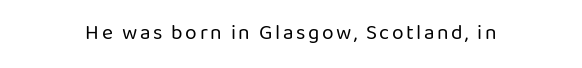
The image shows 21 px text type, upright; set centered, not underlined.
